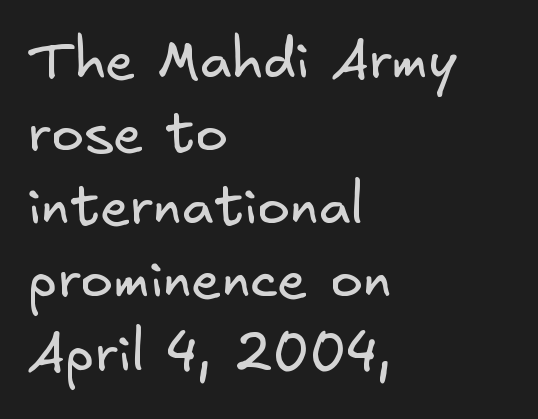
The image shows 55 px regular-weight sans-serif type; set left-aligned, normal line spacing (1.33x), normal letter spacing, not underlined; low stroke contrast and a small x-height.
